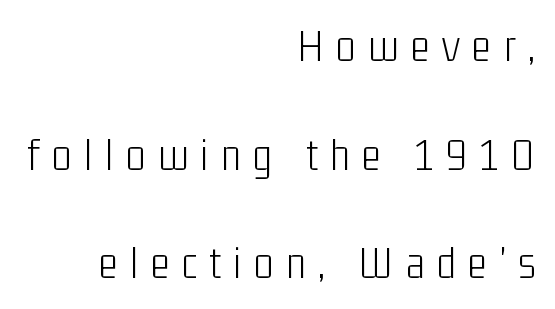
Q: Is the text bold? A: No.
Q: Is the text italic (slanted)? A: No, it is upright.
Q: Is the typeface a serif or a sans-serif typeface? A: Sans-serif.
Q: Is the text underlined? A: No.
Q: How is the paragraph aligned? A: Right-aligned.
Q: Is the spacing between letters normal or unusually wide? A: Unusually wide.
Q: Is the spacing between lines tight, normal or loose? A: Loose.
Q: Width (condensed, normal, or wide)? A: Condensed.
Q: Stroke contrast? A: Low.
Q: x-height? A: Medium.
Q: Monospaced? A: No.
